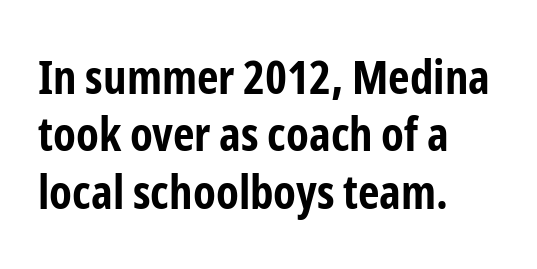
Q: Is the text bold? A: Yes.
Q: Is the text italic (slanted)? A: No, it is upright.
Q: Is the typeface a serif or a sans-serif typeface? A: Sans-serif.
Q: Is the text underlined? A: No.
Q: How is the paragraph aligned? A: Left-aligned.
Q: Is the spacing between letters normal or unusually wide? A: Normal.
Q: Width (condensed, normal, or wide)? A: Condensed.
Q: Stroke contrast? A: Low.
Q: x-height? A: Medium.
Q: Monospaced? A: No.
